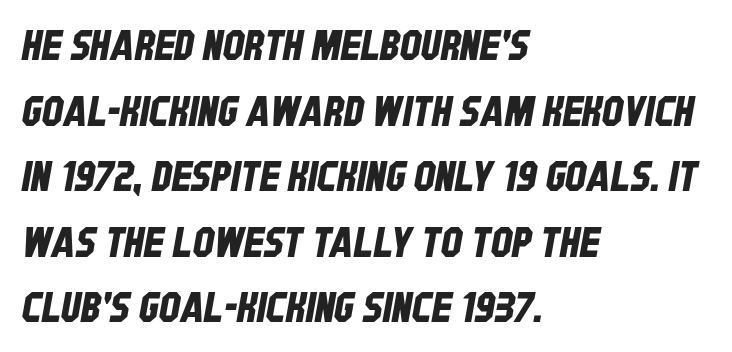
You can tell from the bare stems that sans-serif type was used. These lines are set flush left with a ragged right edge. Note the varied advance widths — an 'i' is clearly narrower than an 'm'. Vertically, the passage feels balanced, rows spaced as you'd expect.
